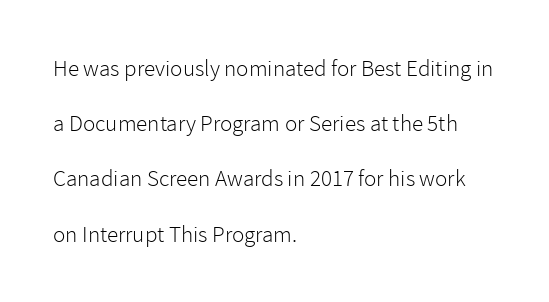
Q: Is the text bold? A: No.
Q: Is the text italic (slanted)? A: No, it is upright.
Q: Is the text underlined? A: No.
Q: How is the paragraph aligned? A: Left-aligned.
Q: Is the spacing between letters normal or unusually wide? A: Normal.
Q: Is the spacing between lines tight, normal or loose? A: Loose.
